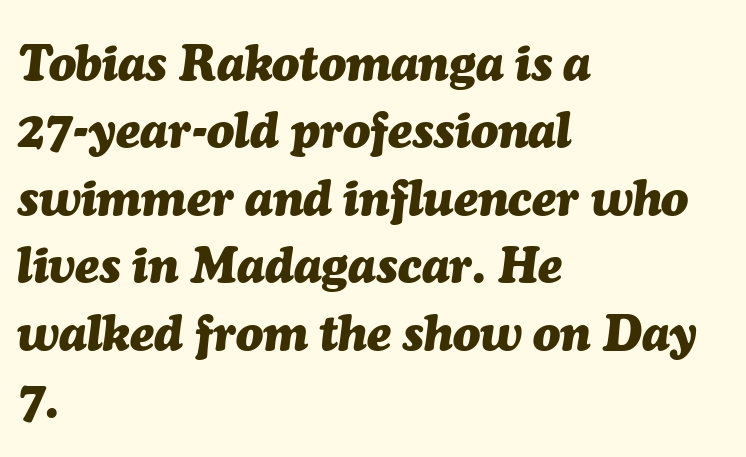
The whole block is typeset with a tilt. Compared with typical paragraphs, the rows here are spaced about the same. A classic flush-left, rag-right setting is used for this passage. Plain, unruled lines of type.
